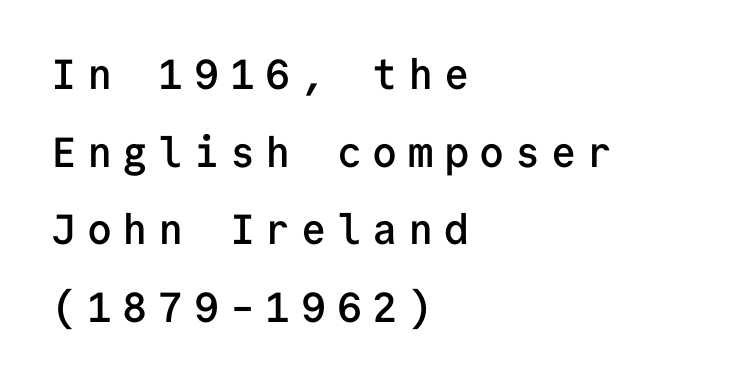
The image shows 42 px semibold sans-serif type, upright, monospaced; set left-aligned, line spacing 1.85x, unusually wide letter spacing (+0.25 em), not underlined; low stroke contrast and a medium x-height.
